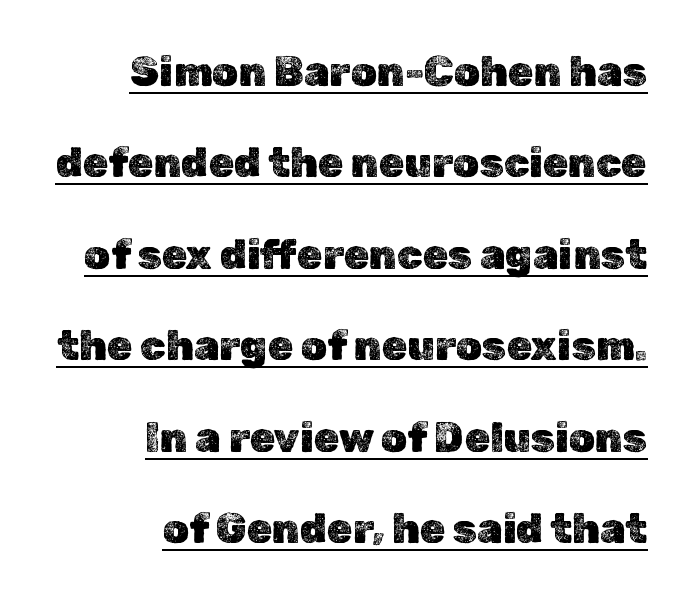
The image shows 41 px text type, upright; set right-aligned, loose line spacing (2.23x), normal letter spacing, underlined; a medium x-height.
